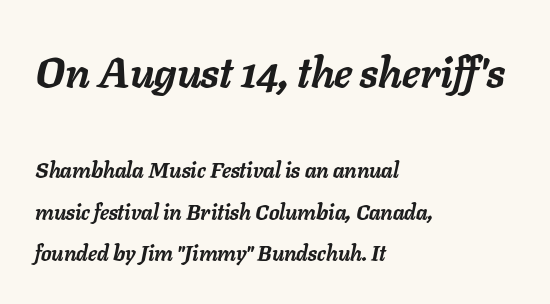
Inter-character spacing is left at the font's built-in metrics. Character widths vary here, with narrow letters taking less room than wide ones. Style check: oblique. The foot of each line stays bare and open. Heavy-handed strokes throughout: this text is bold.
